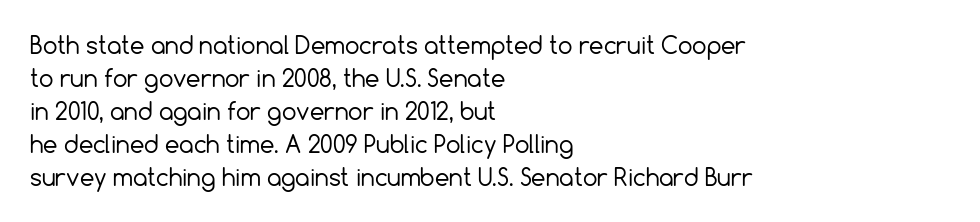
{"italic": "no", "bold": "no", "underline": "no", "align": "left", "line_spacing": "normal", "line_spacing_ratio": 1.43, "letter_spacing": "normal", "letter_spacing_em": 0.0, "glyph_px": 23}
